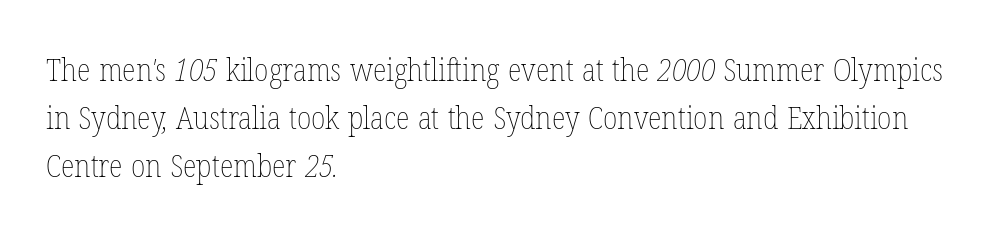
Q: Is the text bold? A: No.
Q: Is the text underlined? A: No.
Q: How is the paragraph aligned? A: Left-aligned.
Q: Is the spacing between letters normal or unusually wide? A: Normal.
Q: Is the spacing between lines tight, normal or loose? A: Normal.
Q: Width (condensed, normal, or wide)? A: Condensed.
Q: Stroke contrast? A: Low.
Q: x-height? A: Medium.
Q: Monospaced? A: No.
